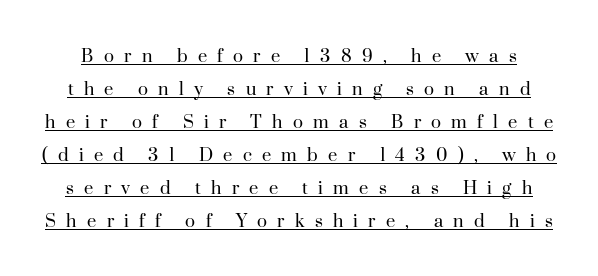
The image shows 21 px text type, upright; set normal line spacing (1.57x), unusually wide letter spacing (+0.49 em), underlined.
